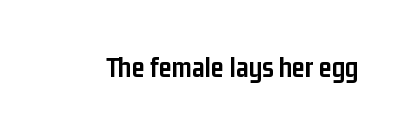
The image shows 29 px semibold, condensed sans-serif type, upright; set normal letter spacing, not underlined; low stroke contrast and a medium x-height.
